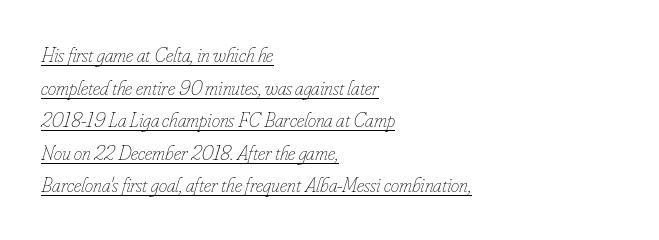
Q: Is the text bold? A: No.
Q: Is the text italic (slanted)? A: Yes, it leans right by about 16 degrees.
Q: Is the text underlined? A: Yes.
Q: How is the paragraph aligned? A: Left-aligned.
Q: Is the spacing between letters normal or unusually wide? A: Normal.
Q: Is the spacing between lines tight, normal or loose? A: Normal.
